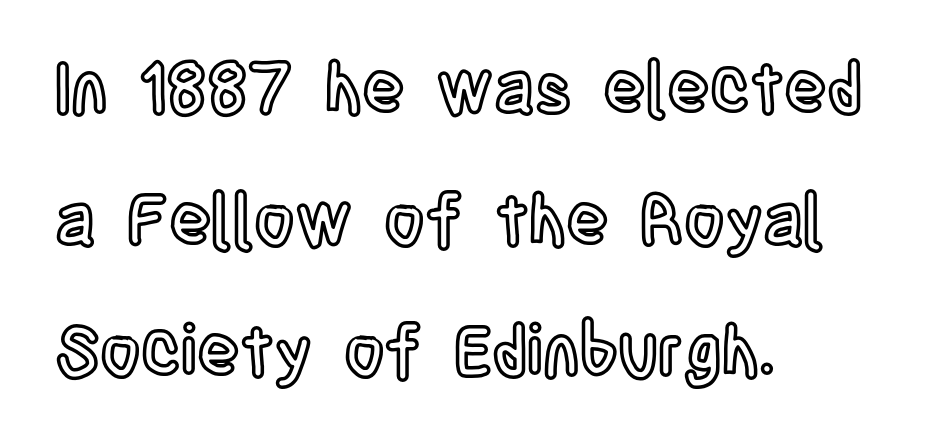
{"italic": "no", "width": "condensed", "x_height": "large", "monospaced": "no", "underline": "no", "align": "left", "line_spacing_ratio": 1.88, "letter_spacing": "normal", "letter_spacing_em": 0.0, "glyph_px": 70}
